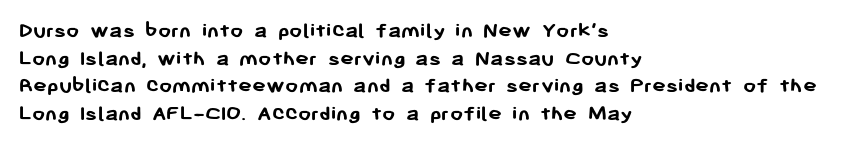
{"italic": "no", "bold": "yes", "underline": "no", "align": "left", "line_spacing_ratio": 1.2, "letter_spacing": "normal", "letter_spacing_em": 0.0, "glyph_px": 23}
